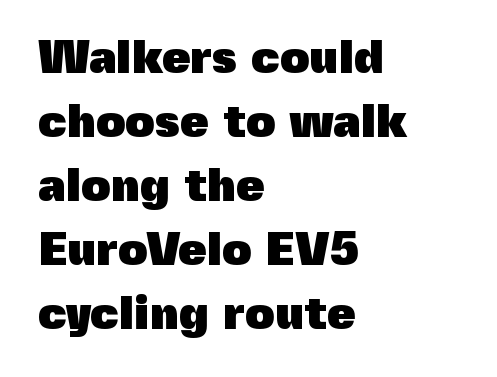
The image shows 46 px heavy sans-serif type, upright; set left-aligned, normal line spacing (1.39x), normal letter spacing, not underlined; a medium x-height.
